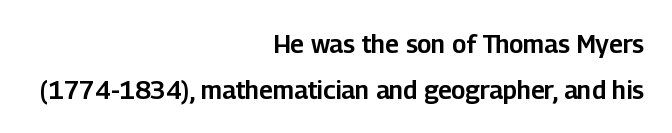
The image shows 25 px text type, upright; set right-aligned, line spacing 1.84x, normal letter spacing, not underlined.
